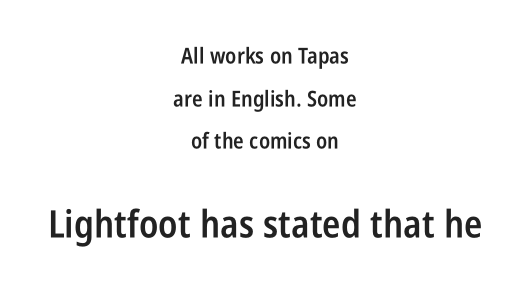
The image shows 38 px semibold, condensed sans-serif type, upright; set centered, loose line spacing (1.94x), normal letter spacing, not underlined; the second (bottom) block is 1.73x larger; low stroke contrast and a large x-height.
